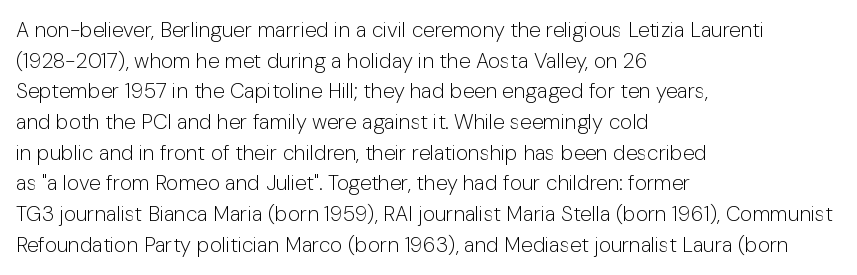
The image shows 21 px text type, upright; set left-aligned, normal line spacing (1.46x), normal letter spacing, not underlined.
